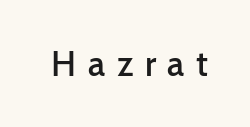
The image shows 35 px semibold sans-serif type, upright; set unusually wide letter spacing (+0.33 em), not underlined; low stroke contrast and a medium x-height.
